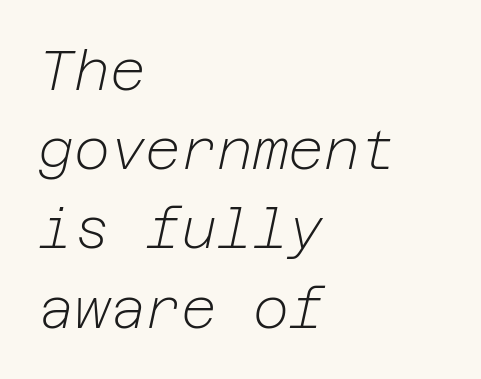
Q: Is the text bold? A: No.
Q: Is the text italic (slanted)? A: Yes, it leans right by about 12 degrees.
Q: Is the text underlined? A: No.
Q: How is the paragraph aligned? A: Left-aligned.
Q: Is the spacing between letters normal or unusually wide? A: Normal.
Q: Is the spacing between lines tight, normal or loose? A: Normal.
Q: Width (condensed, normal, or wide)? A: Normal.
Q: Stroke contrast? A: Low.
Q: x-height? A: Medium.
